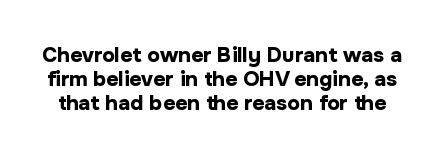
The image shows 21 px bold type, upright; set tight line spacing (1.14x), normal letter spacing, not underlined.
